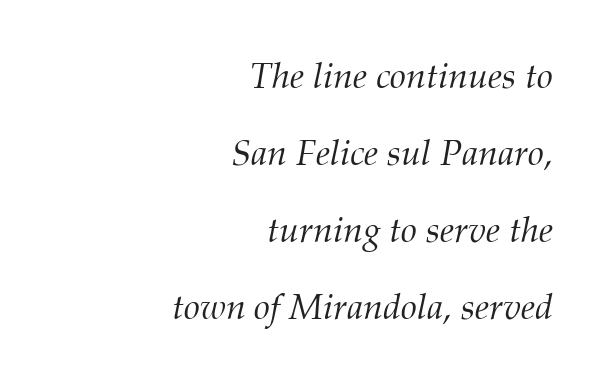
{"serif": "yes", "italic": "yes", "lean": "right", "slant_degrees": 12, "bold": "no", "weight": "light", "width": "normal", "stroke_contrast": "medium", "x_height": "medium", "monospaced": "no", "underline": "no", "align": "right", "line_spacing": "loose", "line_spacing_ratio": 2.14, "letter_spacing": "normal", "letter_spacing_em": 0.0, "glyph_px": 36}
